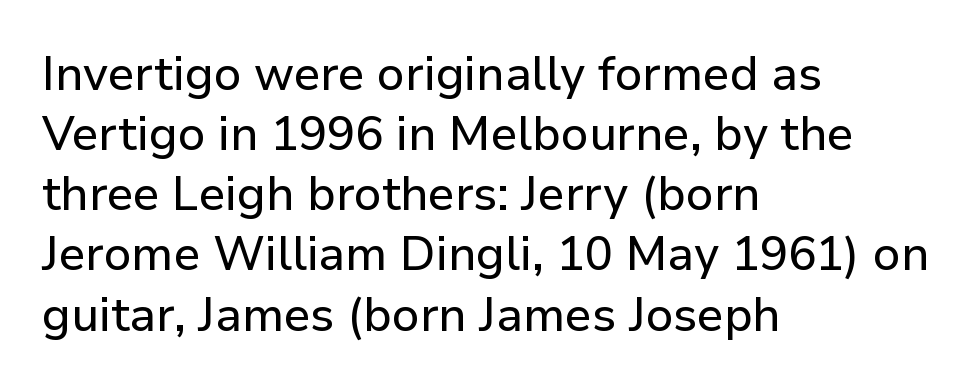
Q: Is the text italic (slanted)? A: No, it is upright.
Q: Is the typeface a serif or a sans-serif typeface? A: Sans-serif.
Q: Is the text underlined? A: No.
Q: How is the paragraph aligned? A: Left-aligned.
Q: Is the spacing between letters normal or unusually wide? A: Normal.
Q: Is the spacing between lines tight, normal or loose? A: Normal.
Q: Width (condensed, normal, or wide)? A: Normal.
Q: Stroke contrast? A: Low.
Q: x-height? A: Medium.
Q: Monospaced? A: No.
